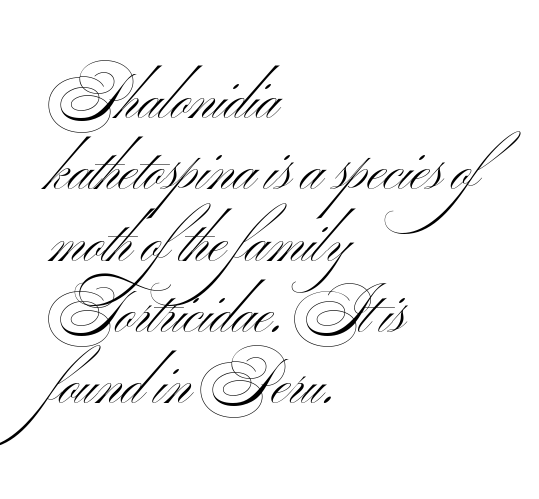
The image shows 58 px light, wide sans-serif type; set left-aligned, line spacing 1.23x, normal letter spacing, not underlined; medium stroke contrast and a small x-height.
